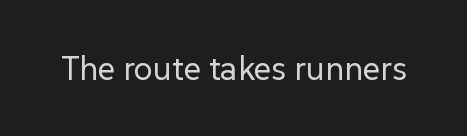
The image shows 34 px regular-weight sans-serif type, upright; set normal letter spacing, not underlined; low stroke contrast and a medium x-height.
